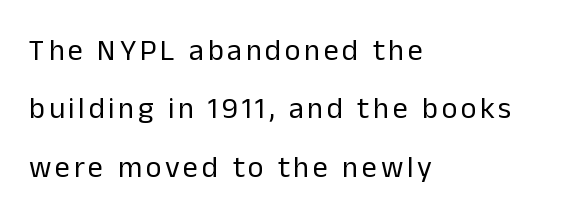
{"serif": "no", "italic": "no", "bold": "no", "weight": "regular", "width": "normal", "stroke_contrast": "low", "x_height": "medium", "monospaced": "no", "underline": "no", "align": "left", "line_spacing": "loose", "line_spacing_ratio": 1.95, "glyph_px": 30}
